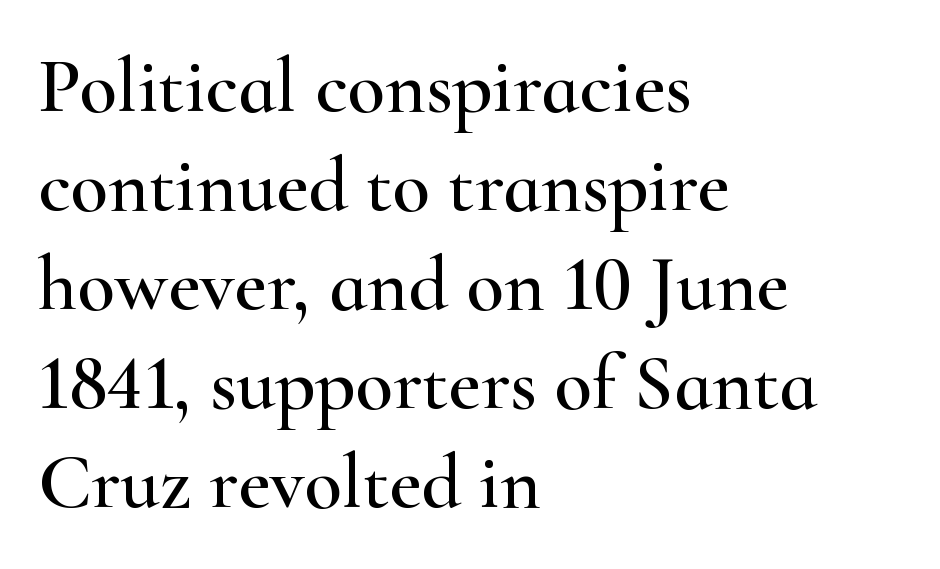
Does the lettering tilt? It doesn't — this is upright. Layout note: lines flush left. Only glyphs here, with clear space below each row. The vertical gap from one line to the next is medium. The rendering uses natural spacing where letterforms have individual widths.
